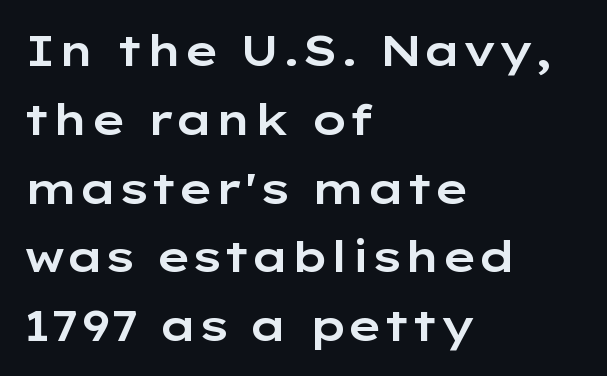
Type without underlining. Nope, no serifs anywhere on these letters. These lines stack with their left ends in a neat column. The tracking reads as untouched default to a designer's eye. Ascenders rise straight up at ninety degrees.
